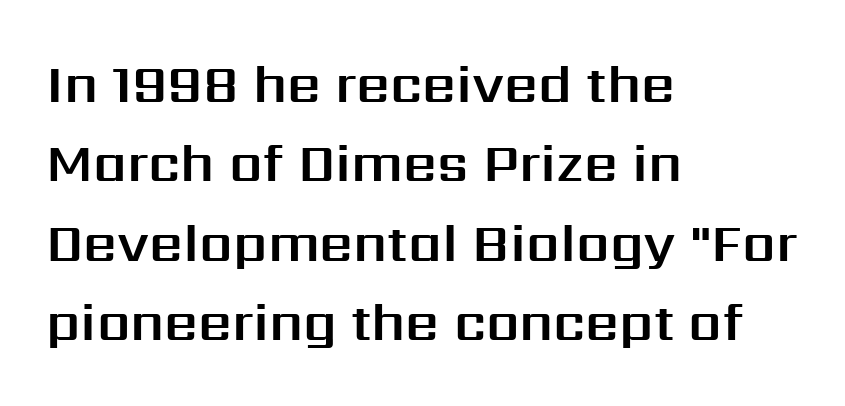
{"serif": "no", "italic": "no", "width": "normal", "stroke_contrast": "medium", "x_height": "medium", "monospaced": "no", "underline": "no", "align": "left", "line_spacing": "normal", "line_spacing_ratio": 1.5, "letter_spacing": "normal", "letter_spacing_em": 0.0, "glyph_px": 53}
